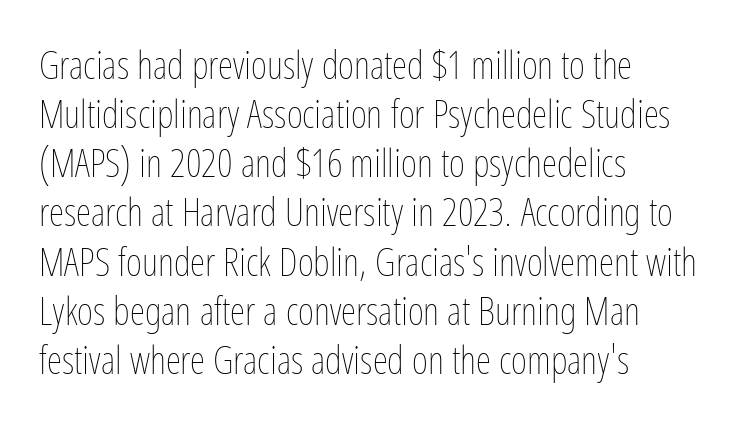
Q: Is the text bold? A: No.
Q: Is the text italic (slanted)? A: No, it is upright.
Q: Is the text underlined? A: No.
Q: How is the paragraph aligned? A: Left-aligned.
Q: Is the spacing between letters normal or unusually wide? A: Normal.
Q: Is the spacing between lines tight, normal or loose? A: Normal.
Q: Width (condensed, normal, or wide)? A: Condensed.
Q: Stroke contrast? A: Low.
Q: x-height? A: Medium.
Q: Monospaced? A: No.
